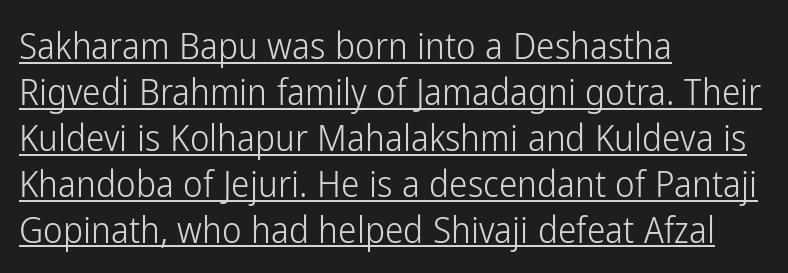
{"serif": "no", "italic": "no", "bold": "no", "weight": "light", "width": "condensed", "stroke_contrast": "low", "x_height": "medium", "monospaced": "no", "underline": "yes", "align": "left", "line_spacing_ratio": 1.24, "letter_spacing": "normal", "letter_spacing_em": 0.0, "glyph_px": 37}
